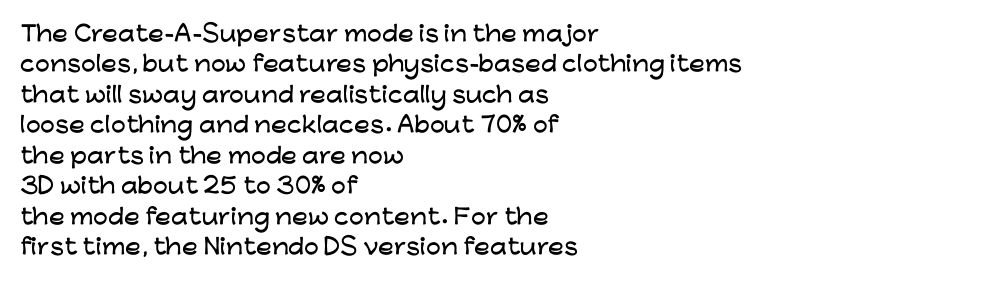
{"italic": "no", "underline": "no", "align": "left", "line_spacing": "normal", "line_spacing_ratio": 1.45, "letter_spacing": "normal", "letter_spacing_em": 0.0, "glyph_px": 21}
